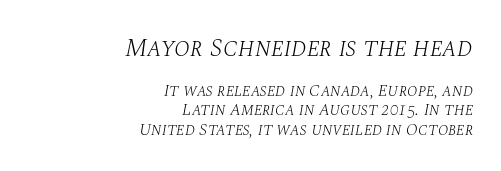
{"italic": "yes", "lean": "right", "slant_degrees": 10, "bold": "no", "underline": "no", "align": "right", "line_spacing": "tight", "line_spacing_ratio": 1.13, "letter_spacing": "normal", "letter_spacing_em": 0.0, "larger_block": "first", "size_ratio": 1.53, "glyph_px": 26}
